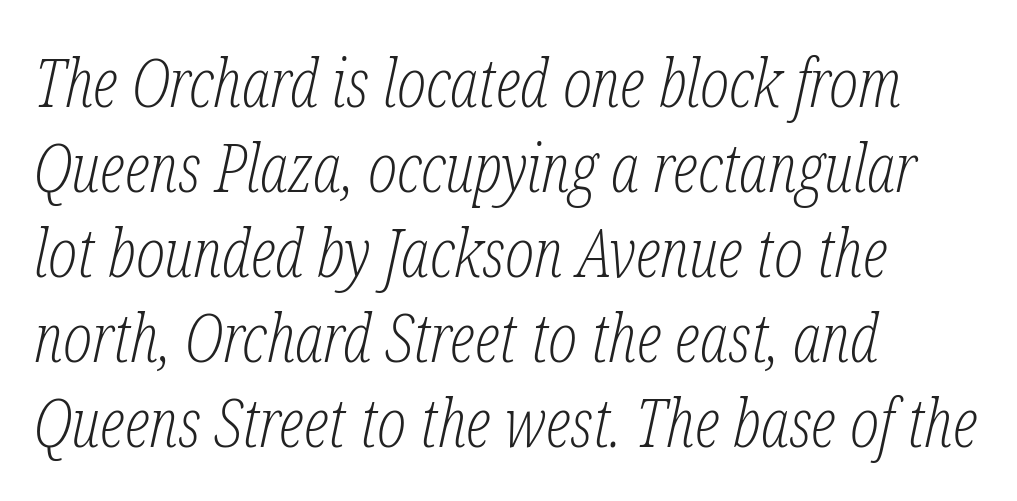
Q: Is the text bold? A: No.
Q: Is the text italic (slanted)? A: Yes, it leans right by about 12 degrees.
Q: Is the typeface a serif or a sans-serif typeface? A: Serif.
Q: Is the text underlined? A: No.
Q: How is the paragraph aligned? A: Left-aligned.
Q: Is the spacing between letters normal or unusually wide? A: Normal.
Q: Is the spacing between lines tight, normal or loose? A: Normal.
Q: Width (condensed, normal, or wide)? A: Condensed.
Q: Stroke contrast? A: Low.
Q: x-height? A: Medium.
Q: Monospaced? A: No.
